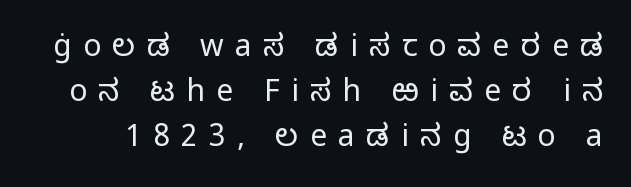
Nope, not italic — everything's standing straight. Looks like regular typesetting: each glyph gets only the width it needs. You could only call the tracking loose — the letters float apart. The rendering shows plain stroke endings on the letterforms — a sans-serif design.
